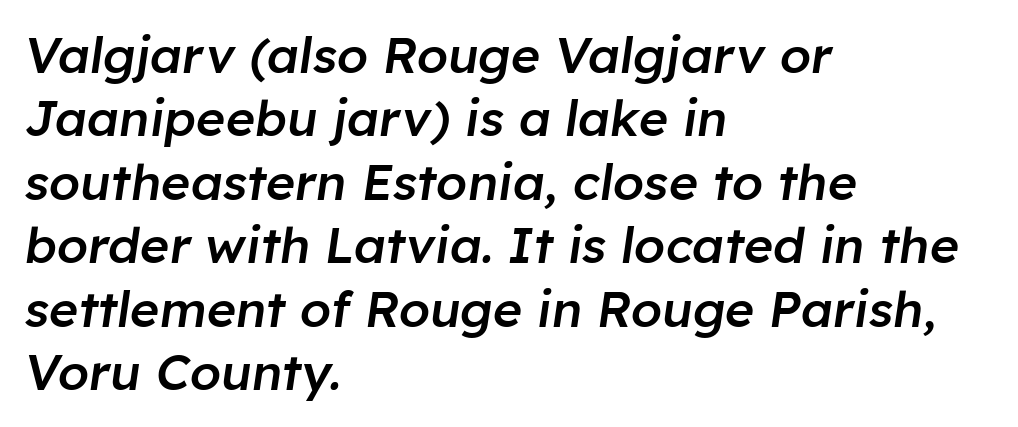
The image shows 50 px semibold type, italic (leaning right); set left-aligned, normal line spacing (1.27x), normal letter spacing, not underlined; low stroke contrast and a medium x-height.
